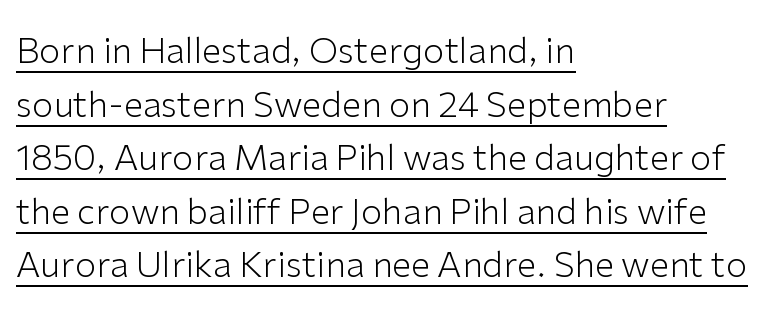
Every row of glyphs begins at an identical x-position on the left. A rule runs beneath these lines of type. The designer left line spacing at the default. A typesetter would label this face a sans. The face looks like a standard text weight, possibly lighter. Observe the ordinary spacing: letters are neighbours, not strangers.
